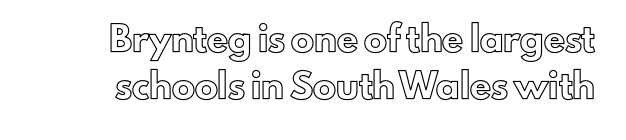
Q: Is the text italic (slanted)? A: No, it is upright.
Q: Is the text underlined? A: No.
Q: Is the spacing between letters normal or unusually wide? A: Normal.
Q: Is the spacing between lines tight, normal or loose? A: Loose.
